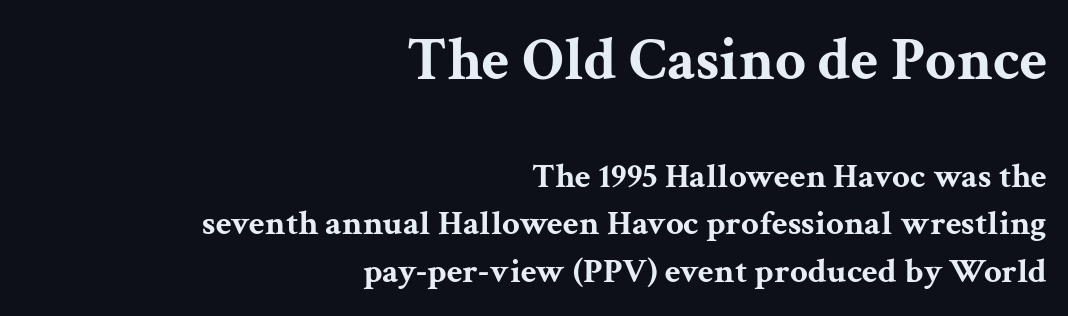
Q: Is the text bold? A: Yes.
Q: Is the text italic (slanted)? A: No, it is upright.
Q: Is the typeface a serif or a sans-serif typeface? A: Serif.
Q: Is the text underlined? A: No.
Q: How is the paragraph aligned? A: Right-aligned.
Q: Is the spacing between letters normal or unusually wide? A: Normal.
Q: Is the spacing between lines tight, normal or loose? A: Normal.
Q: Which block of text is set in a larger size, the first (top) or the second (bottom)? A: The first (top) one.
Q: Width (condensed, normal, or wide)? A: Wide.
Q: Stroke contrast? A: Medium.
Q: x-height? A: Medium.
Q: Monospaced? A: No.
